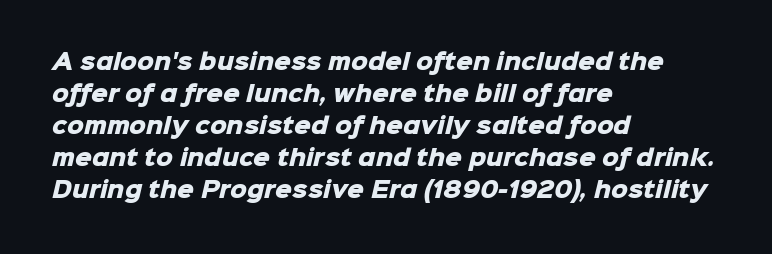
{"bold": "yes", "underline": "no", "align": "left", "line_spacing": "normal", "line_spacing_ratio": 1.52, "letter_spacing": "normal", "letter_spacing_em": 0.0, "glyph_px": 21}
